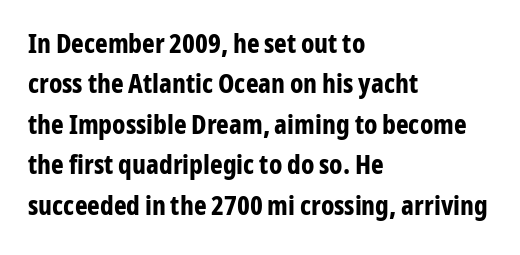
The image shows 27 px bold type, upright; set left-aligned, normal line spacing (1.5x), normal letter spacing, not underlined.
